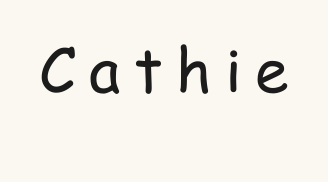
Q: Is the text bold? A: No.
Q: Is the text italic (slanted)? A: No, it is upright.
Q: Is the typeface a serif or a sans-serif typeface? A: Sans-serif.
Q: Is the text underlined? A: No.
Q: Is the spacing between letters normal or unusually wide? A: Unusually wide.
Q: Width (condensed, normal, or wide)? A: Condensed.
Q: Stroke contrast? A: Low.
Q: x-height? A: Medium.
Q: Monospaced? A: No.
